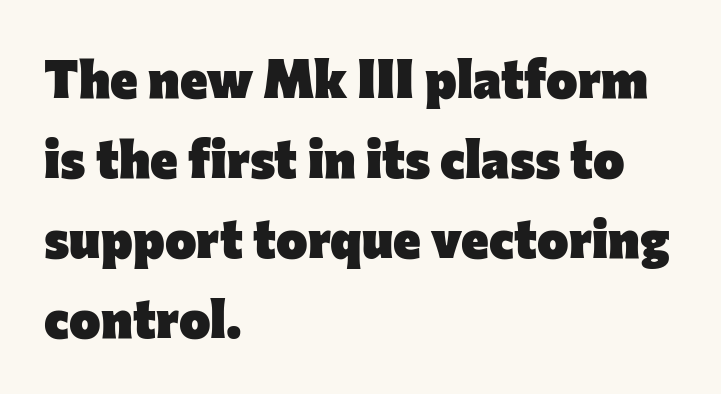
Q: Is the text bold? A: Yes.
Q: Is the text italic (slanted)? A: No, it is upright.
Q: Is the typeface a serif or a sans-serif typeface? A: Sans-serif.
Q: Is the text underlined? A: No.
Q: How is the paragraph aligned? A: Left-aligned.
Q: Is the spacing between letters normal or unusually wide? A: Normal.
Q: Is the spacing between lines tight, normal or loose? A: Normal.
Q: Width (condensed, normal, or wide)? A: Normal.
Q: Stroke contrast? A: Low.
Q: x-height? A: Medium.
Q: Monospaced? A: No.
